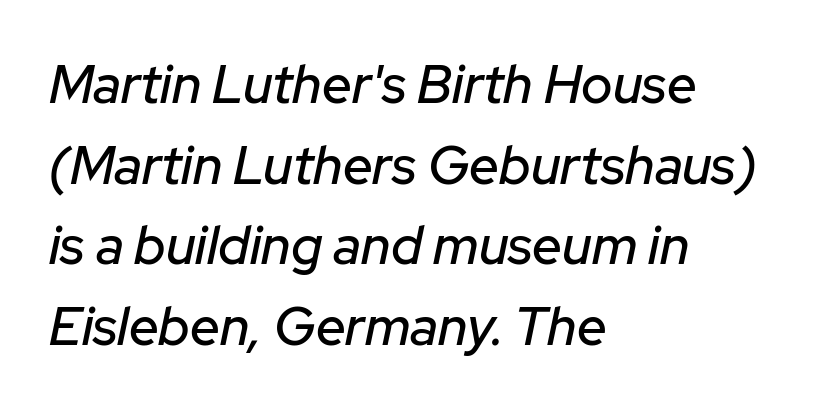
Compared with a centered layout, this one pins lines to the left instead. Tracking here is standard; glyphs follow each other at the usual distance. Varying glyph widths throughout — classic text-font behaviour. Evenly set lines give the paragraph a standard silhouette.
